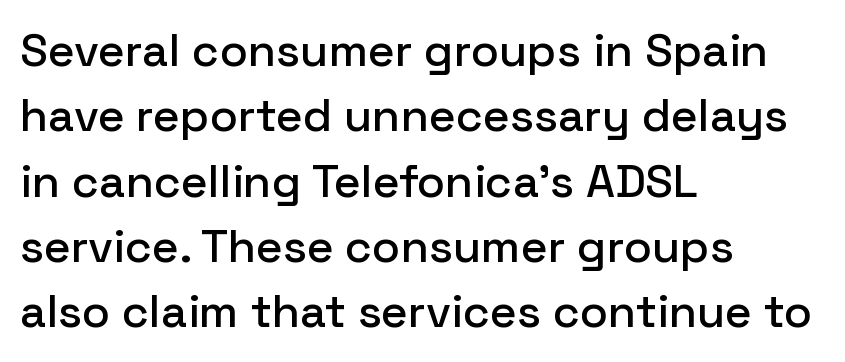
The image shows 46 px sans-serif type, upright; set left-aligned, normal line spacing (1.42x), normal letter spacing, not underlined; low stroke contrast and a medium x-height.
